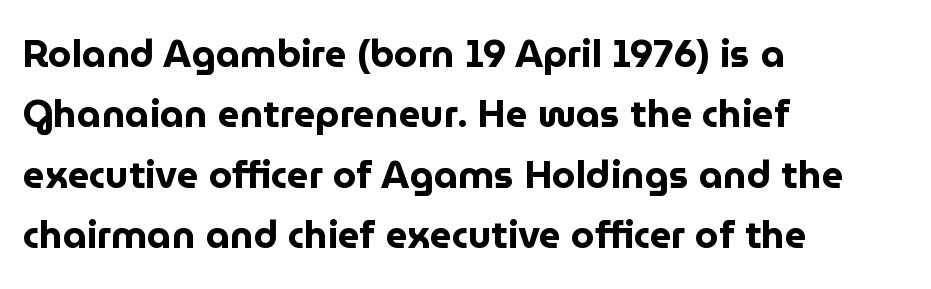
Normally led — the rows are evenly, conventionally spaced. The text was rendered using a sans face with plain stroke endings. Do the characters align in a grid? No, the font is proportional. Notice how thick the strokes are: this is what a full bold looks like. What stands out about the letter spacing? Nothing — it is the standard amount.
